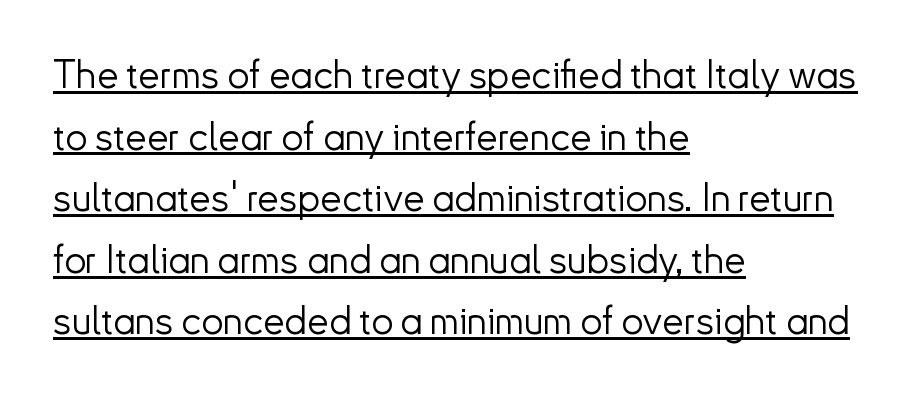
Q: Is the text bold? A: No.
Q: Is the text italic (slanted)? A: No, it is upright.
Q: Is the typeface a serif or a sans-serif typeface? A: Sans-serif.
Q: Is the text underlined? A: Yes.
Q: How is the paragraph aligned? A: Left-aligned.
Q: Is the spacing between letters normal or unusually wide? A: Normal.
Q: Is the spacing between lines tight, normal or loose? A: Normal.
Q: Width (condensed, normal, or wide)? A: Normal.
Q: Stroke contrast? A: Low.
Q: x-height? A: Small.
Q: Monospaced? A: No.
